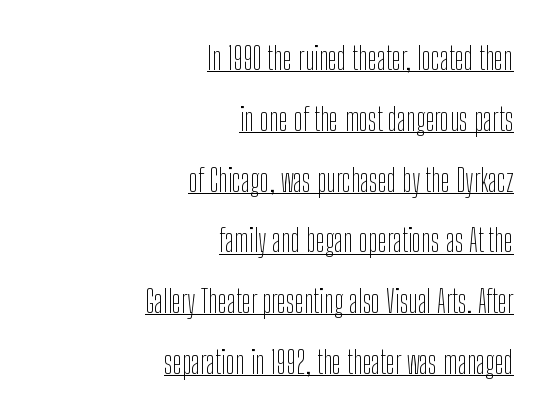
Q: Is the text bold? A: No.
Q: Is the text italic (slanted)? A: No, it is upright.
Q: Is the typeface a serif or a sans-serif typeface? A: Sans-serif.
Q: Is the text underlined? A: Yes.
Q: How is the paragraph aligned? A: Right-aligned.
Q: Is the spacing between letters normal or unusually wide? A: Normal.
Q: Is the spacing between lines tight, normal or loose? A: Loose.
Q: Width (condensed, normal, or wide)? A: Condensed.
Q: Stroke contrast? A: Low.
Q: x-height? A: Medium.
Q: Monospaced? A: No.
